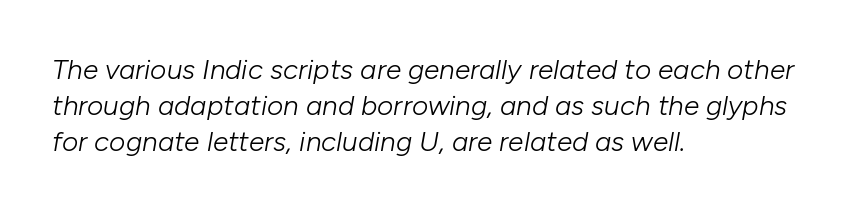
The image shows 28 px light type, italic (leaning right); set left-aligned, normal line spacing (1.28x), normal letter spacing, not underlined; low stroke contrast and a medium x-height.
